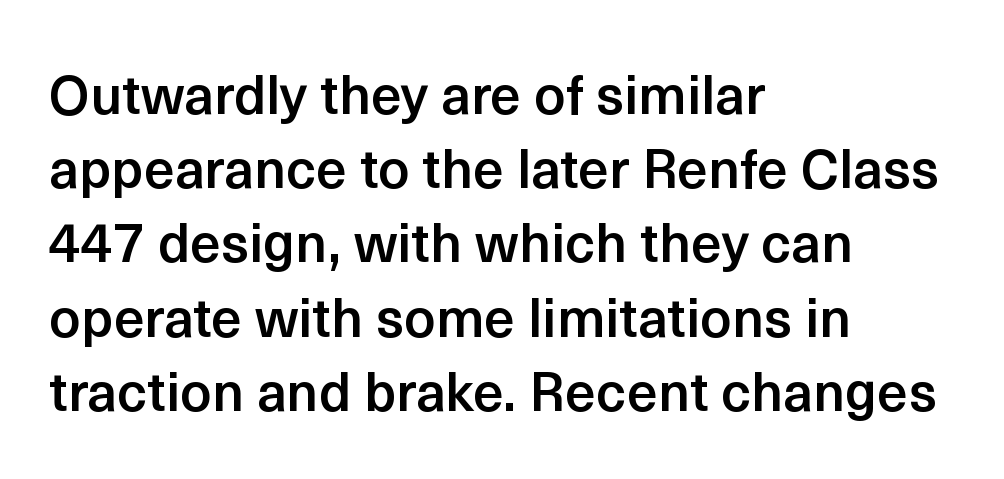
{"serif": "no", "italic": "no", "bold": "semi", "weight": "semibold", "width": "normal", "x_height": "medium", "monospaced": "no", "underline": "no", "align": "left", "line_spacing": "normal", "line_spacing_ratio": 1.35, "letter_spacing": "normal", "letter_spacing_em": 0.0, "glyph_px": 55}
